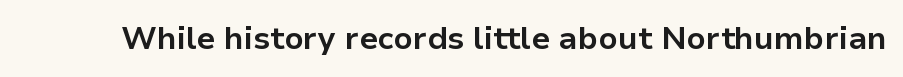
Q: Is the text bold? A: Yes.
Q: Is the text italic (slanted)? A: No, it is upright.
Q: Is the typeface a serif or a sans-serif typeface? A: Sans-serif.
Q: Is the text underlined? A: No.
Q: Is the spacing between letters normal or unusually wide? A: Normal.
Q: Width (condensed, normal, or wide)? A: Normal.
Q: Stroke contrast? A: Low.
Q: x-height? A: Medium.
Q: Monospaced? A: No.
